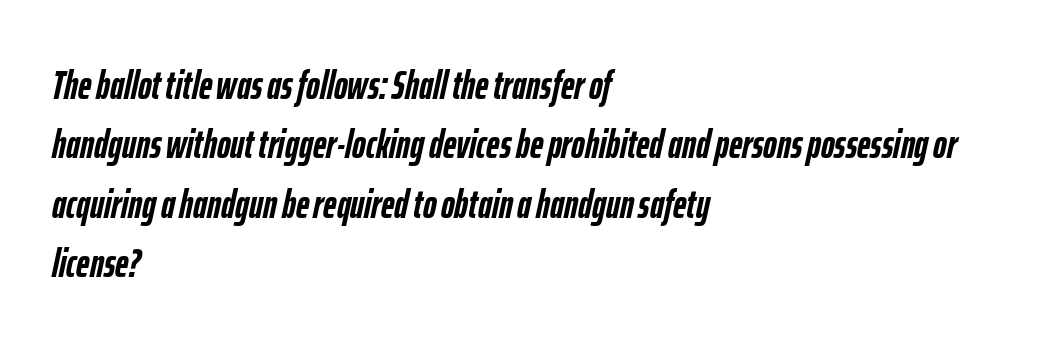
Q: Is the text bold? A: Yes.
Q: Is the text italic (slanted)? A: Yes, it leans right by about 12 degrees.
Q: Is the text underlined? A: No.
Q: How is the paragraph aligned? A: Left-aligned.
Q: Is the spacing between letters normal or unusually wide? A: Normal.
Q: Is the spacing between lines tight, normal or loose? A: Normal.
Q: Width (condensed, normal, or wide)? A: Condensed.
Q: Stroke contrast? A: Low.
Q: x-height? A: Medium.
Q: Monospaced? A: No.
